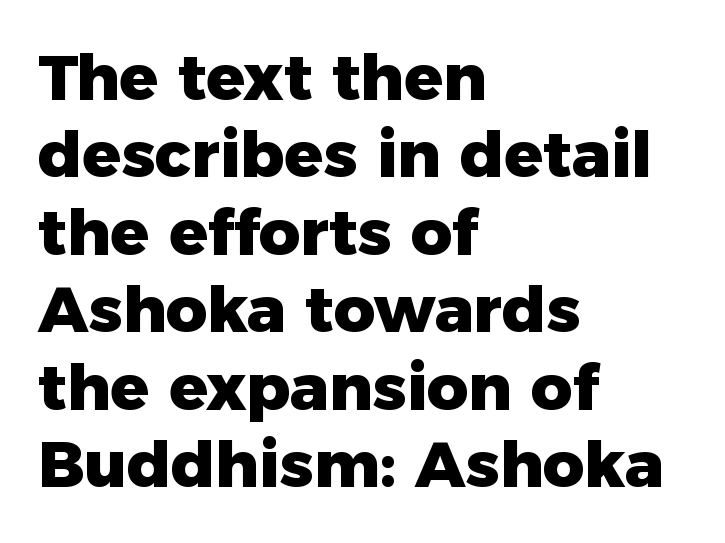
The image shows 64 px heavy sans-serif type, upright; set left-aligned, line spacing 1.21x, normal letter spacing, not underlined; low stroke contrast and a medium x-height.
